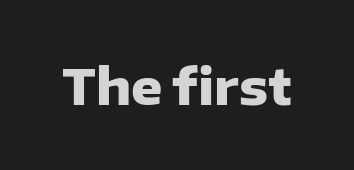
The image shows 49 px heavy sans-serif type, upright; set normal letter spacing, not underlined; low stroke contrast and a medium x-height.
